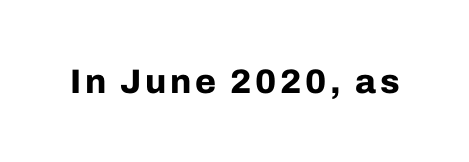
The font is running at its bold setting. This is the regular roman posture of the typeface. Is this a fixed-width face? No — the glyphs have proportional, varying widths. To sum up the face: it is a sans, with no serifs. Descenders hang freely into open space.
